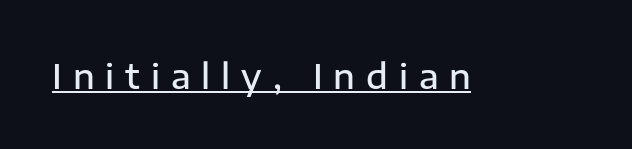
Notice how a bar underscores the lettering throughout. Vertical strokes here are truly vertical. The characters display no serif detailing; their extremities are plain. Do the characters align in a grid? No, the font is proportional. The glyphs have the mass of a demibold cut, below bold. Honestly, the letter spacing is so wide it's the main thing you notice.
